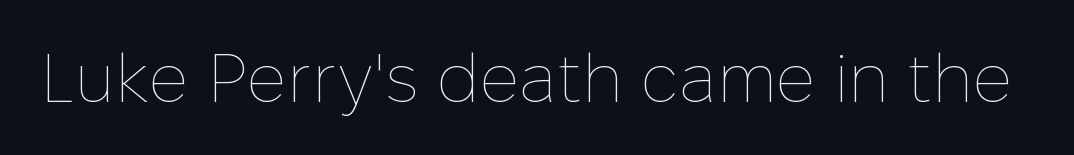
The image shows 68 px thin type, upright; set normal letter spacing, not underlined; low stroke contrast and a medium x-height.
